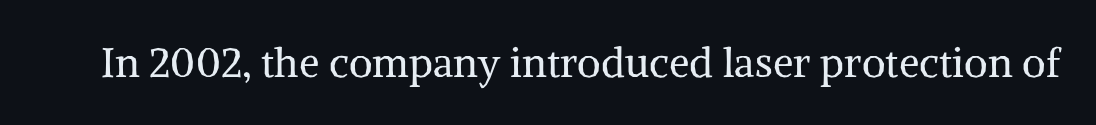
Q: Is the text bold? A: No.
Q: Is the text italic (slanted)? A: No, it is upright.
Q: Is the typeface a serif or a sans-serif typeface? A: Serif.
Q: Is the text underlined? A: No.
Q: Is the spacing between letters normal or unusually wide? A: Normal.
Q: Width (condensed, normal, or wide)? A: Normal.
Q: Stroke contrast? A: Medium.
Q: x-height? A: Medium.
Q: Monospaced? A: No.
